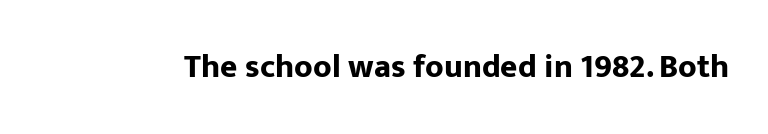
Q: Is the text bold? A: Yes.
Q: Is the text italic (slanted)? A: No, it is upright.
Q: Is the typeface a serif or a sans-serif typeface? A: Sans-serif.
Q: Is the text underlined? A: No.
Q: Is the spacing between letters normal or unusually wide? A: Normal.
Q: Width (condensed, normal, or wide)? A: Normal.
Q: Stroke contrast? A: Low.
Q: x-height? A: Medium.
Q: Monospaced? A: No.
